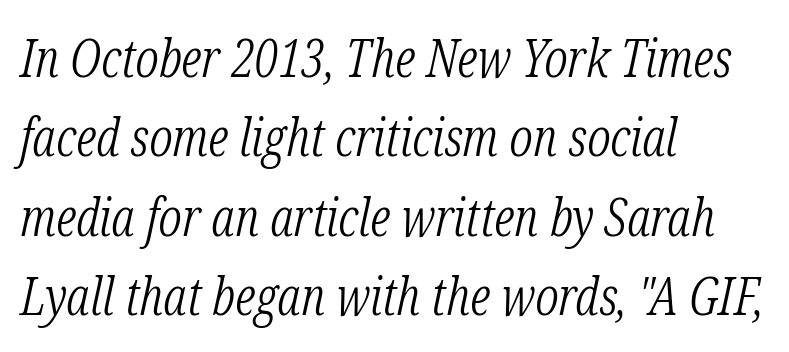
{"serif": "yes", "italic": "yes", "lean": "right", "slant_degrees": 12, "bold": "no", "weight": "light", "width": "condensed", "stroke_contrast": "low", "x_height": "medium", "monospaced": "no", "underline": "no", "align": "left", "line_spacing": "normal", "line_spacing_ratio": 1.5, "letter_spacing": "normal", "letter_spacing_em": 0.0, "glyph_px": 53}
